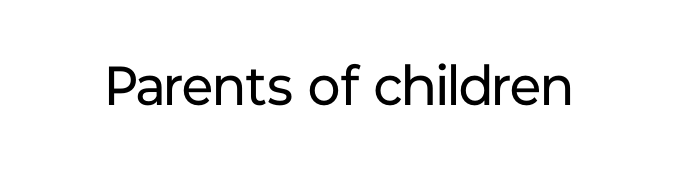
The image shows 55 px regular-weight sans-serif type, upright; set normal letter spacing, not underlined; low stroke contrast and a medium x-height.
